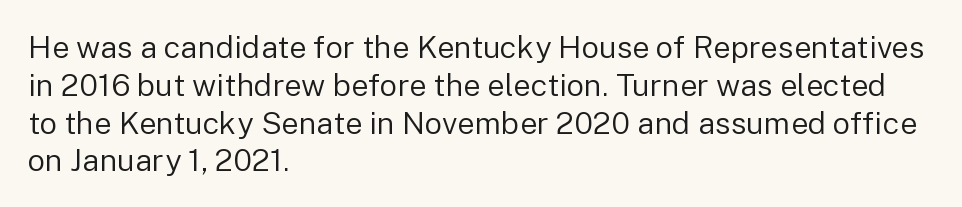
{"serif": "no", "italic": "no", "bold": "no", "weight": "regular", "width": "normal", "stroke_contrast": "low", "x_height": "medium", "monospaced": "no", "underline": "no", "align": "left", "line_spacing_ratio": 1.22, "letter_spacing": "normal", "letter_spacing_em": 0.0, "glyph_px": 31}
